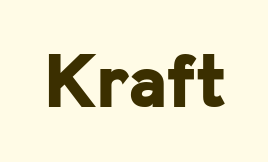
Q: Is the text bold? A: Yes.
Q: Is the text italic (slanted)? A: No, it is upright.
Q: Is the typeface a serif or a sans-serif typeface? A: Sans-serif.
Q: Is the text underlined? A: No.
Q: Is the spacing between letters normal or unusually wide? A: Normal.
Q: Width (condensed, normal, or wide)? A: Normal.
Q: Stroke contrast? A: Low.
Q: x-height? A: Medium.
Q: Monospaced? A: No.
